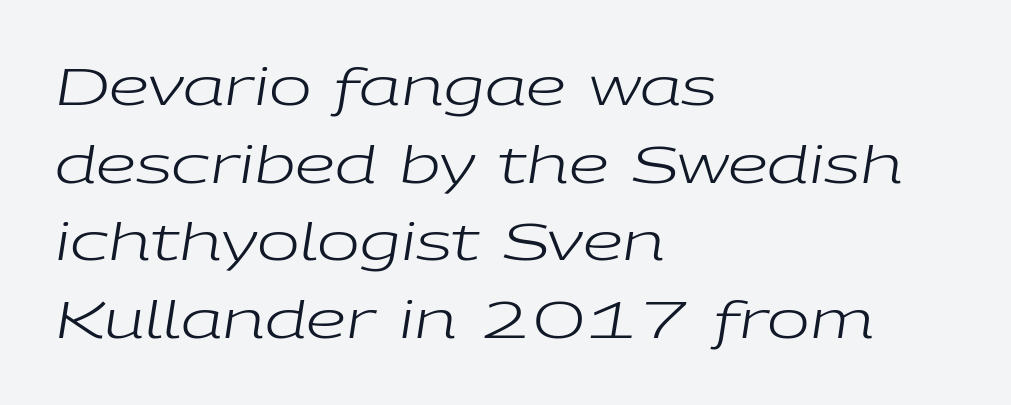
The image shows 51 px regular-weight, wide type, italic (leaning right); set left-aligned, normal line spacing (1.52x), normal letter spacing, not underlined; low stroke contrast and a medium x-height.
